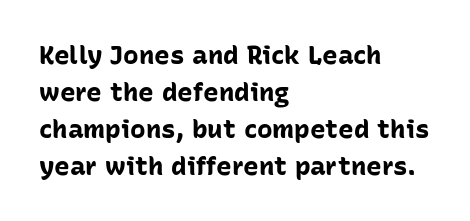
The image shows 26 px bold type, upright; set left-aligned, normal line spacing (1.42x), normal letter spacing, not underlined.
